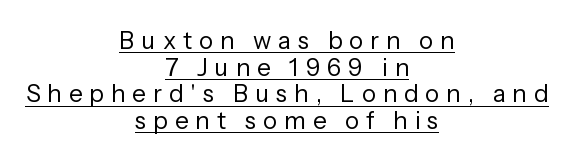
The image shows 24 px text type, upright; set centered, tight line spacing (1.11x), unusually wide letter spacing (+0.29 em), underlined.
